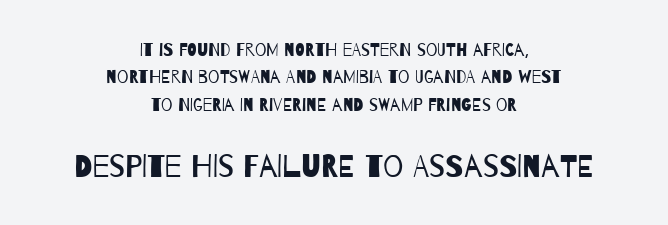
Q: Is the text bold? A: No.
Q: Is the typeface a serif or a sans-serif typeface? A: Sans-serif.
Q: Is the text underlined? A: No.
Q: How is the paragraph aligned? A: Centered.
Q: Is the spacing between letters normal or unusually wide? A: Normal.
Q: Is the spacing between lines tight, normal or loose? A: Normal.
Q: Which block of text is set in a larger size, the first (top) or the second (bottom)? A: The second (bottom) one.
Q: Width (condensed, normal, or wide)? A: Condensed.
Q: Stroke contrast? A: Low.
Q: x-height? A: Large.
Q: Monospaced? A: No.
